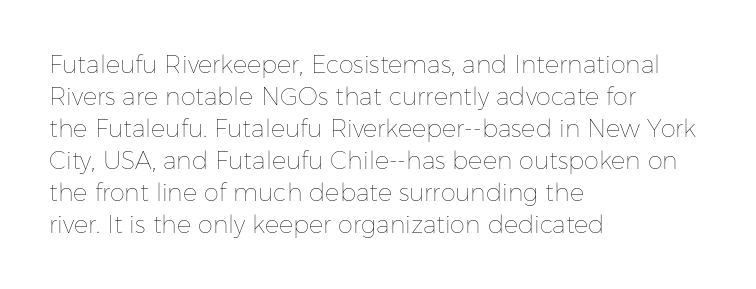
The image shows 24 px text type, upright; set left-aligned, normal line spacing (1.33x), normal letter spacing, not underlined.
